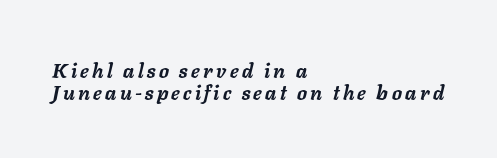
{"italic": "yes", "lean": "right", "slant_degrees": 11, "bold": "yes", "underline": "no", "align": "left", "line_spacing": "tight", "line_spacing_ratio": 1.09, "glyph_px": 20}
